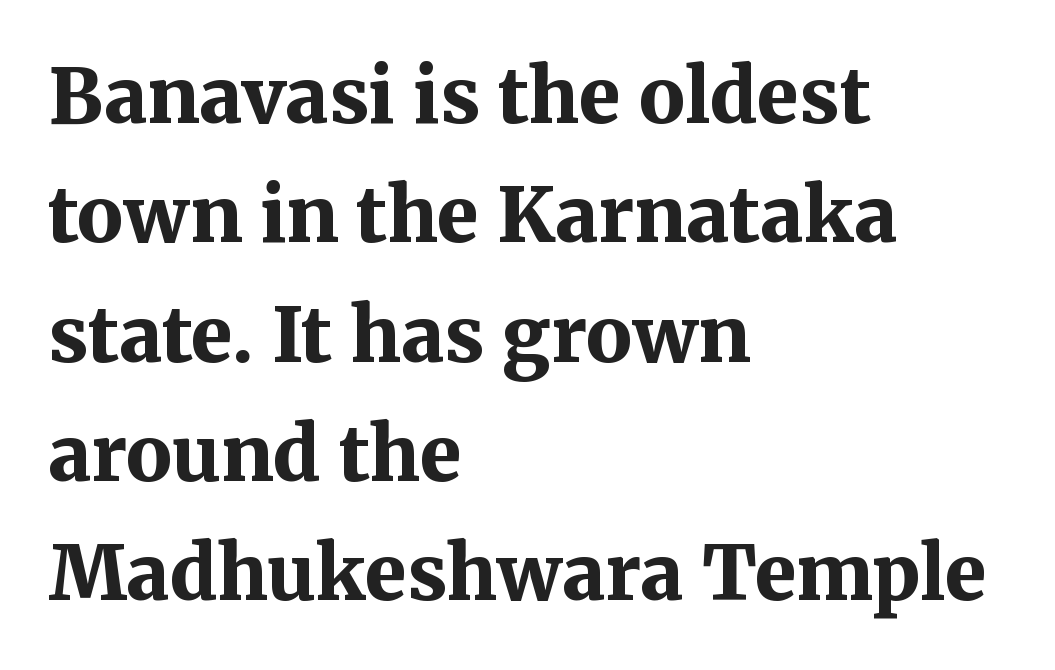
The image shows 76 px bold serif type, upright; set left-aligned, normal line spacing (1.57x), normal letter spacing, not underlined; medium stroke contrast and a medium x-height.
